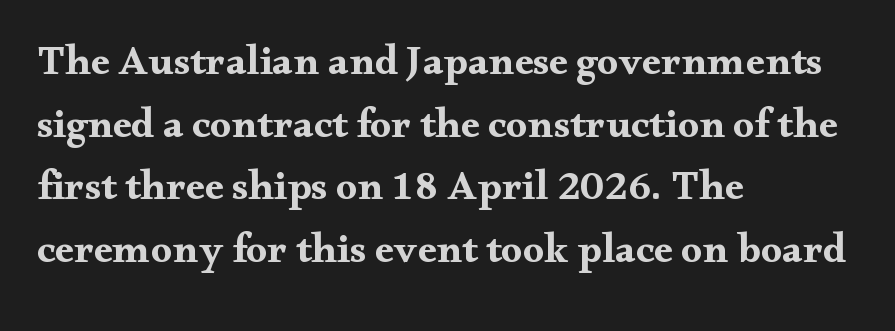
{"serif": "yes", "italic": "no", "bold": "yes", "weight": "bold", "width": "wide", "stroke_contrast": "medium", "x_height": "small", "monospaced": "no", "underline": "no", "align": "left", "line_spacing": "normal", "line_spacing_ratio": 1.49, "letter_spacing": "normal", "letter_spacing_em": 0.0, "glyph_px": 42}
